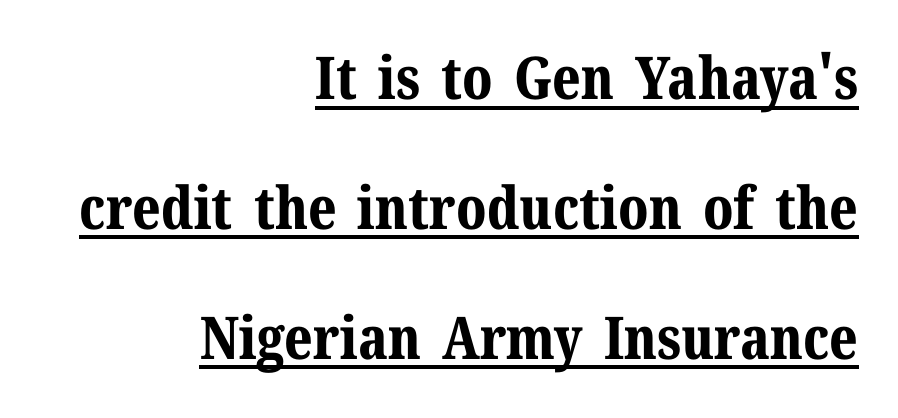
{"serif": "yes", "italic": "no", "bold": "yes", "weight": "bold", "width": "normal", "stroke_contrast": "medium", "x_height": "medium", "monospaced": "no", "underline": "yes", "align": "right", "line_spacing": "loose", "line_spacing_ratio": 2.2, "letter_spacing": "normal", "letter_spacing_em": 0.0, "glyph_px": 59}
